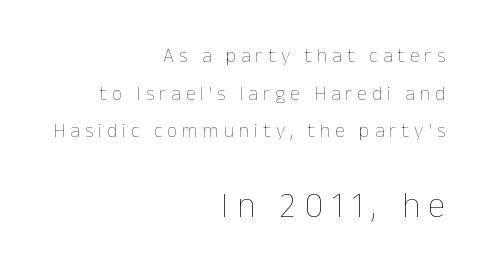
{"italic": "no", "bold": "no", "weight": "thin", "width": "normal", "stroke_contrast": "low", "x_height": "medium", "monospaced": "no", "underline": "no", "align": "right", "line_spacing_ratio": 1.88, "letter_spacing": "wide", "letter_spacing_em": 0.25, "larger_block": "second", "size_ratio": 1.75, "glyph_px": 35}
